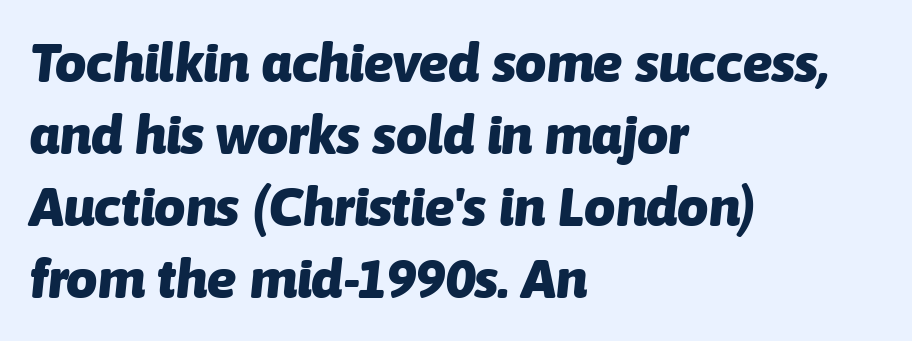
The tracking reads as untouched default to a designer's eye. Slanted lettering throughout. Note the varied advance widths — an 'i' is clearly narrower than an 'm'. The words here are not underlined. All the whitespace from short lines collects on the right.
